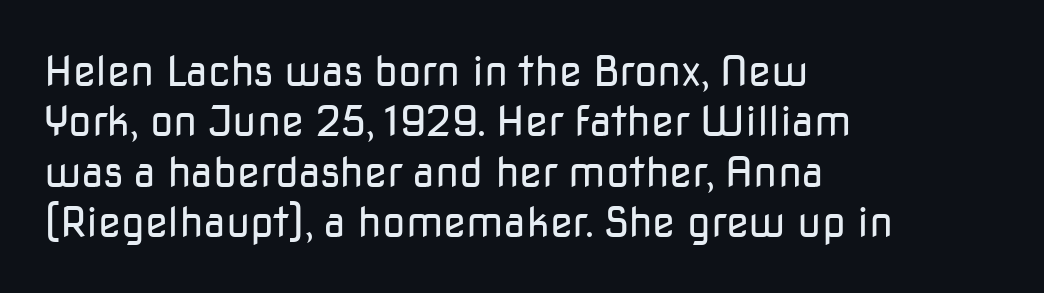
{"serif": "no", "italic": "no", "bold": "no", "weight": "regular", "width": "normal", "stroke_contrast": "low", "x_height": "medium", "monospaced": "no", "underline": "no", "align": "left", "line_spacing_ratio": 1.2, "letter_spacing": "normal", "letter_spacing_em": 0.0, "glyph_px": 42}
